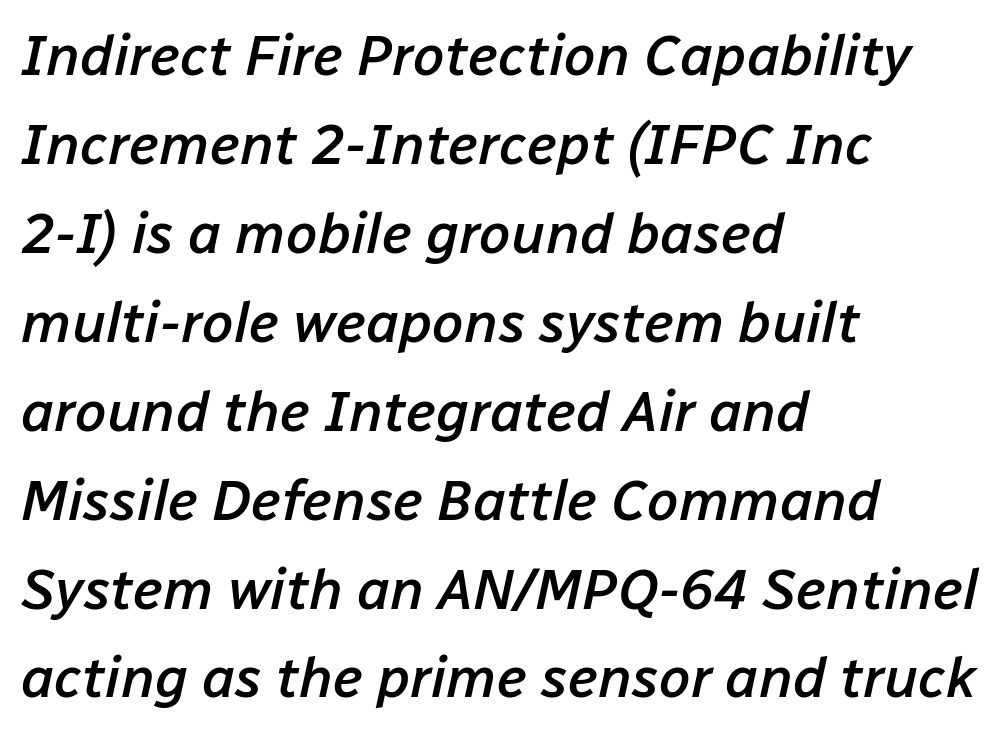
Q: Is the text bold? A: Semi-bold.
Q: Is the text italic (slanted)? A: Yes, it leans right by about 12 degrees.
Q: Is the text underlined? A: No.
Q: How is the paragraph aligned? A: Left-aligned.
Q: Is the spacing between letters normal or unusually wide? A: Normal.
Q: Is the spacing between lines tight, normal or loose? A: Normal.
Q: Width (condensed, normal, or wide)? A: Normal.
Q: Stroke contrast? A: Low.
Q: x-height? A: Medium.
Q: Monospaced? A: No.
